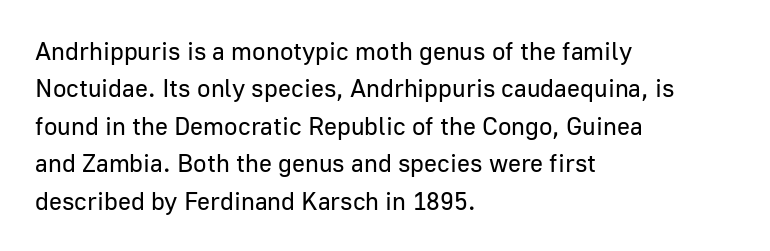
{"italic": "no", "bold": "no", "underline": "no", "align": "left", "line_spacing": "normal", "line_spacing_ratio": 1.5, "letter_spacing": "normal", "letter_spacing_em": 0.0, "glyph_px": 25}
